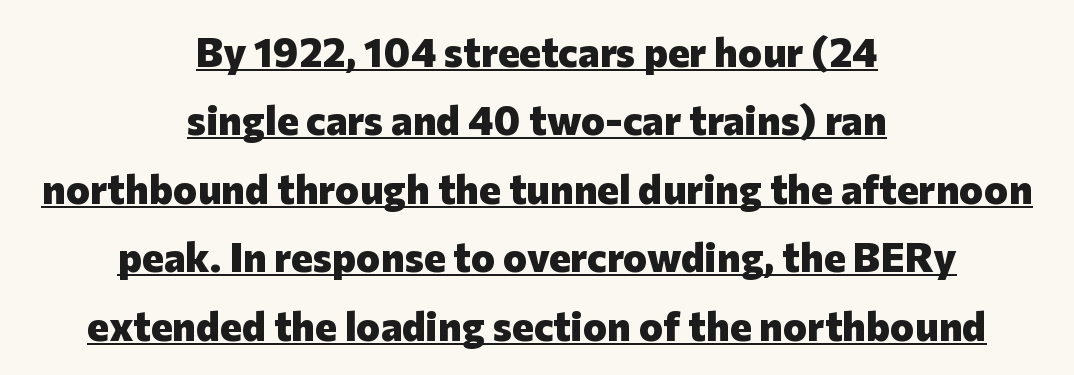
The rendering keeps characters at their native spacing. Honestly, the underline is the first thing you notice here. Stroke terminals: plain, sans-serif. Horizontally, the lines are justified to the midpoint only. The face used here is proportionally spaced, like ordinary book or web type.
